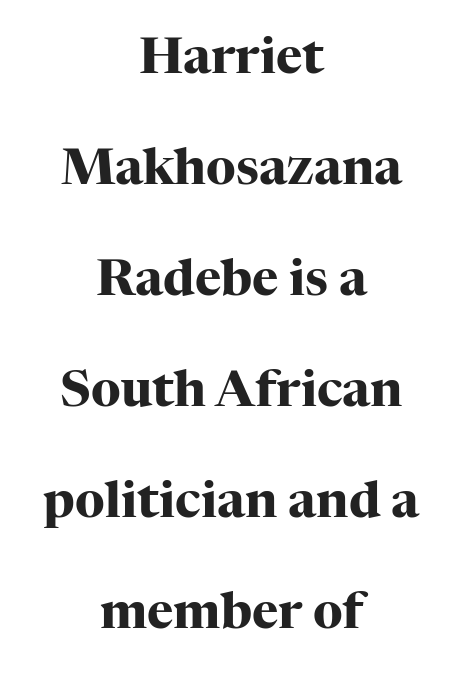
I'd call this a serif setting — the letters wear small feet. Regarding leading, the lines here are spaced well apart. The lettering holds an erect, upright posture throughout. The gap between lines stays unmarked. Words appear dense and cohesive because spacing is normal.
